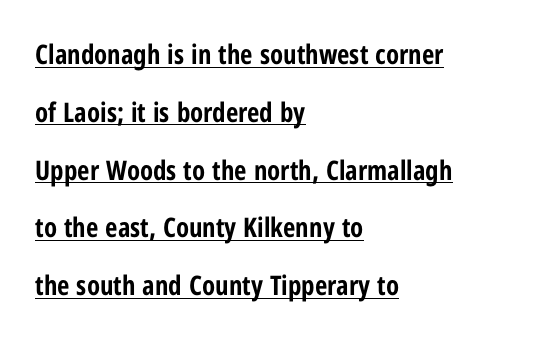
{"italic": "no", "bold": "yes", "underline": "yes", "align": "left", "line_spacing": "loose", "line_spacing_ratio": 2.14, "letter_spacing": "normal", "letter_spacing_em": 0.0, "glyph_px": 27}
